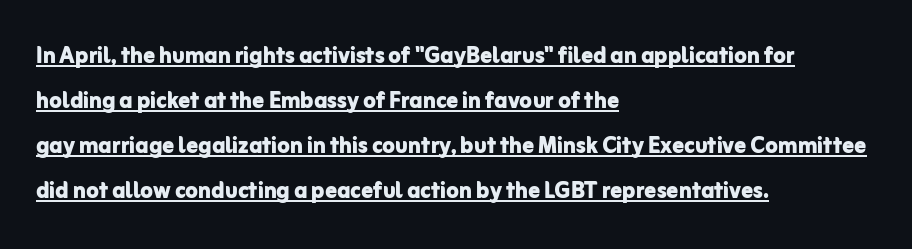
Q: Is the text bold? A: Yes.
Q: Is the text italic (slanted)? A: No, it is upright.
Q: Is the typeface a serif or a sans-serif typeface? A: Sans-serif.
Q: Is the text underlined? A: Yes.
Q: How is the paragraph aligned? A: Left-aligned.
Q: Is the spacing between letters normal or unusually wide? A: Normal.
Q: Is the spacing between lines tight, normal or loose? A: Normal.
Q: Width (condensed, normal, or wide)? A: Normal.
Q: Stroke contrast? A: Low.
Q: x-height? A: Medium.
Q: Monospaced? A: No.
